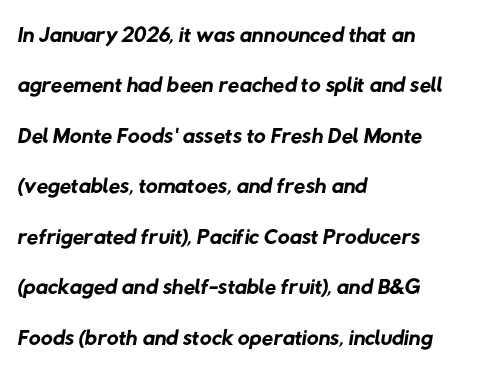
{"serif": "no", "bold": "no", "weight": "regular", "width": "normal", "stroke_contrast": "low", "x_height": "medium", "monospaced": "no", "underline": "no", "align": "left", "line_spacing": "normal", "line_spacing_ratio": 1.53, "letter_spacing": "normal", "letter_spacing_em": 0.0, "glyph_px": 33}
